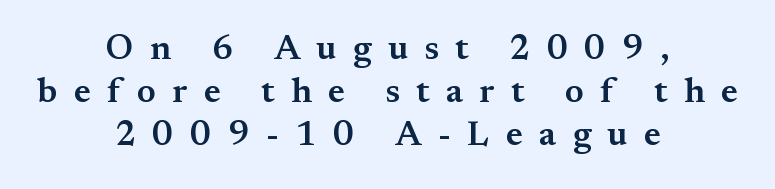
Q: Is the text bold? A: Semi-bold.
Q: Is the text italic (slanted)? A: No, it is upright.
Q: Is the typeface a serif or a sans-serif typeface? A: Serif.
Q: Is the text underlined? A: No.
Q: How is the paragraph aligned? A: Centered.
Q: Is the spacing between letters normal or unusually wide? A: Unusually wide.
Q: Width (condensed, normal, or wide)? A: Normal.
Q: Stroke contrast? A: Medium.
Q: x-height? A: Small.
Q: Monospaced? A: No.
